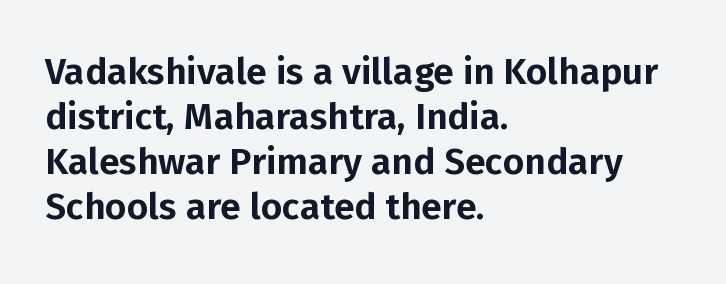
{"serif": "no", "italic": "no", "width": "normal", "stroke_contrast": "low", "x_height": "medium", "monospaced": "no", "underline": "no", "align": "left", "line_spacing_ratio": 1.22, "letter_spacing": "normal", "letter_spacing_em": 0.0, "glyph_px": 37}
